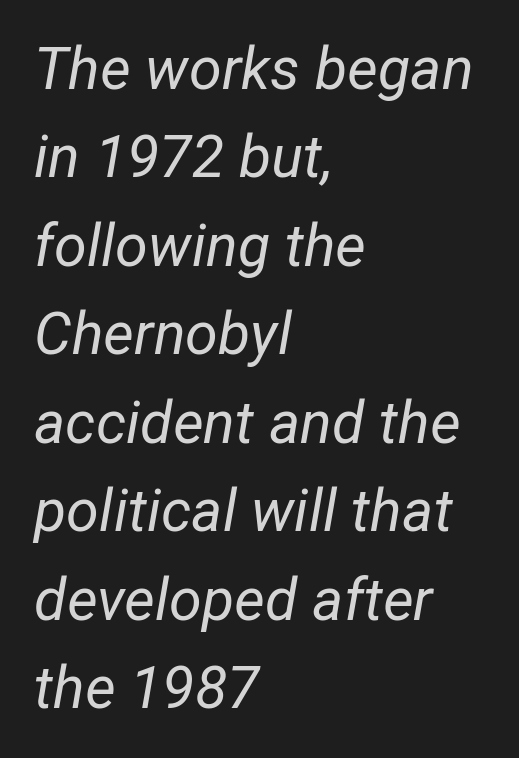
The image shows 59 px regular-weight type, italic (leaning right); set left-aligned, normal line spacing (1.5x), normal letter spacing, not underlined; low stroke contrast and a medium x-height.
